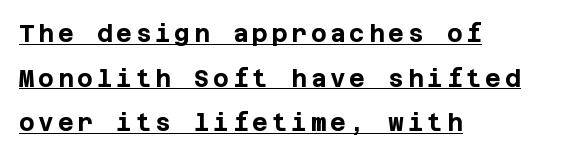
Q: Is the text bold? A: Yes.
Q: Is the text italic (slanted)? A: No, it is upright.
Q: Is the text underlined? A: Yes.
Q: How is the paragraph aligned? A: Left-aligned.
